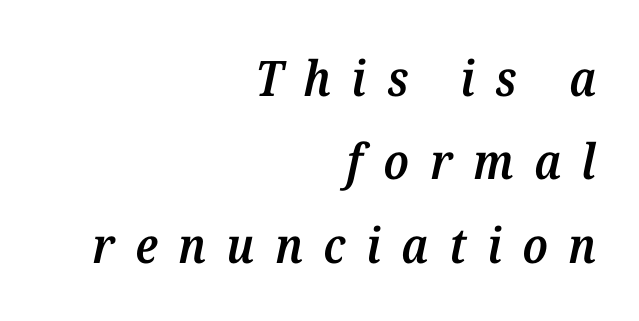
The image shows 49 px semibold serif type, italic (leaning right); set right-aligned, normal line spacing (1.7x), unusually wide letter spacing (+0.42 em), not underlined; medium stroke contrast and a medium x-height.
